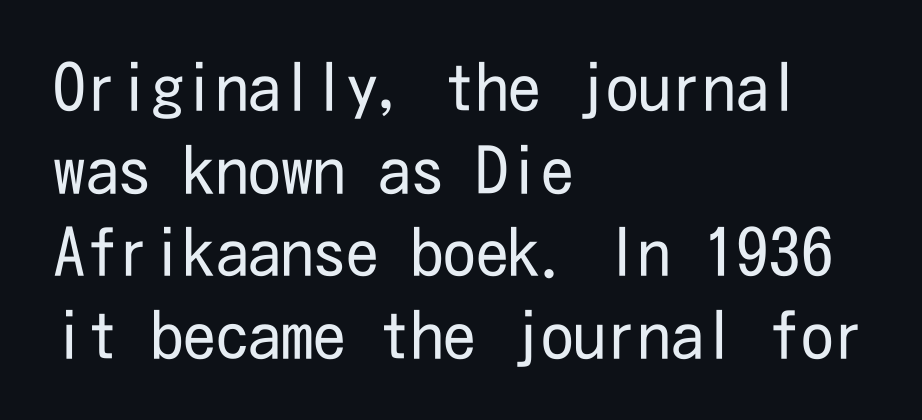
Check where the strokes stop: nothing finishes them off — pure sans. Notice how the stems are strictly vertical — no italics here. All the whitespace from short lines collects on the right. No letter is thick-stroked: the sample isn't bold.
